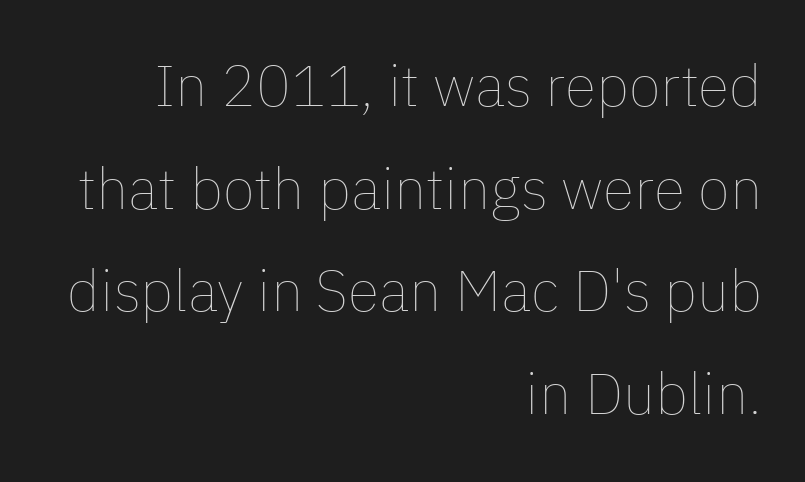
Each letter keeps its own natural width here, so spacing adapts to shape. Visually the block forms a straight wall on the right and a jagged coastline on the left. These lines were composed using upright roman letters. A clean baseline with only descenders dipping below it.
